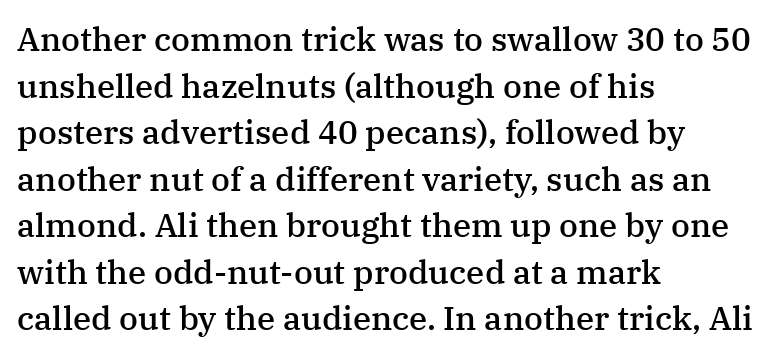
The image shows 33 px semibold serif type, upright; set left-aligned, normal line spacing (1.41x), normal letter spacing, not underlined; medium stroke contrast and a medium x-height.
